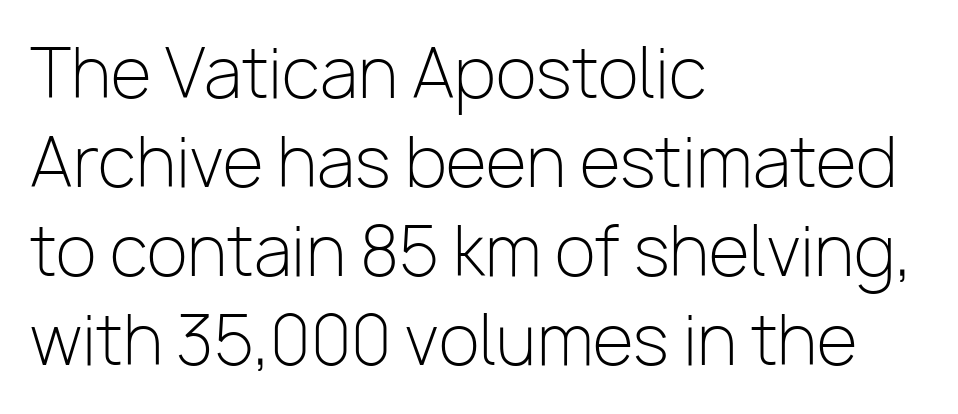
Q: Is the text bold? A: No.
Q: Is the text italic (slanted)? A: No, it is upright.
Q: Is the typeface a serif or a sans-serif typeface? A: Sans-serif.
Q: Is the text underlined? A: No.
Q: How is the paragraph aligned? A: Left-aligned.
Q: Is the spacing between letters normal or unusually wide? A: Normal.
Q: Is the spacing between lines tight, normal or loose? A: Normal.
Q: Width (condensed, normal, or wide)? A: Normal.
Q: Stroke contrast? A: Low.
Q: x-height? A: Medium.
Q: Monospaced? A: No.
